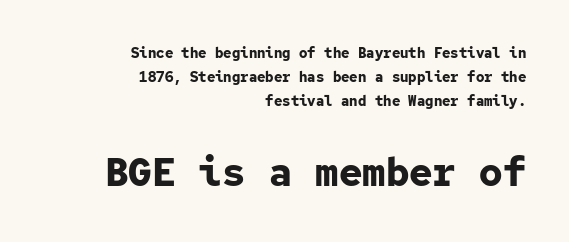
{"serif": "no", "italic": "no", "bold": "yes", "weight": "bold", "width": "normal", "stroke_contrast": "low", "x_height": "medium", "monospaced": "yes", "underline": "no", "align": "right", "line_spacing_ratio": 1.72, "letter_spacing": "normal", "letter_spacing_em": 0.0, "larger_block": "second", "size_ratio": 2.79, "glyph_px": 39}
